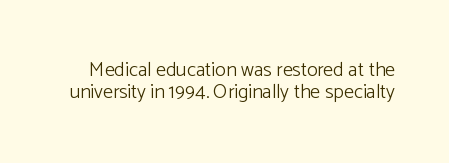
{"italic": "no", "bold": "no", "underline": "no", "line_spacing": "tight", "line_spacing_ratio": 1.08, "letter_spacing": "normal", "letter_spacing_em": 0.0, "glyph_px": 20}
